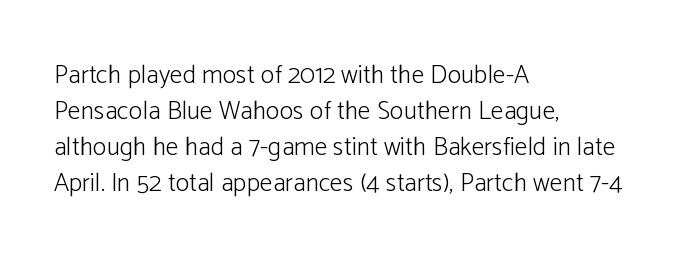
{"italic": "no", "bold": "no", "underline": "no", "align": "left", "line_spacing": "normal", "line_spacing_ratio": 1.39, "letter_spacing": "normal", "letter_spacing_em": 0.0, "glyph_px": 26}
